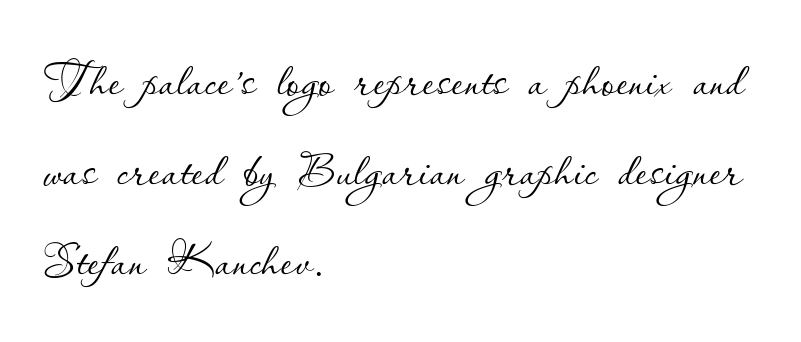
{"bold": "no", "weight": "thin", "width": "normal", "stroke_contrast": "low", "x_height": "small", "monospaced": "no", "underline": "no", "align": "left", "line_spacing": "normal", "line_spacing_ratio": 1.36, "letter_spacing": "normal", "letter_spacing_em": 0.0, "glyph_px": 66}
